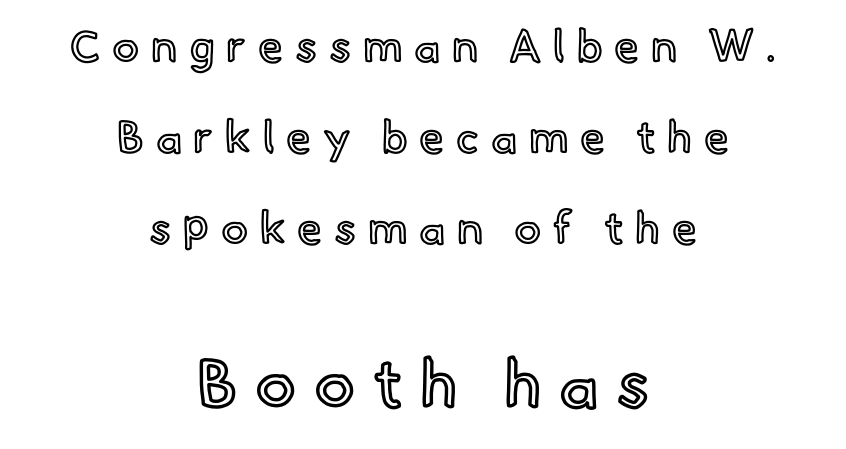
{"italic": "no", "width": "normal", "x_height": "small", "monospaced": "no", "underline": "no", "align": "center", "line_spacing": "loose", "line_spacing_ratio": 2.02, "letter_spacing": "wide", "letter_spacing_em": 0.26, "larger_block": "second", "size_ratio": 1.51, "glyph_px": 68}
